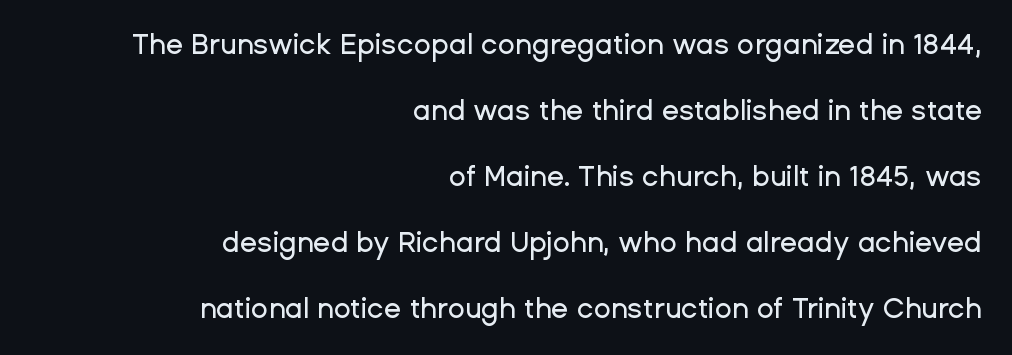
Q: Is the text italic (slanted)? A: No, it is upright.
Q: Is the typeface a serif or a sans-serif typeface? A: Sans-serif.
Q: Is the text underlined? A: No.
Q: How is the paragraph aligned? A: Right-aligned.
Q: Is the spacing between letters normal or unusually wide? A: Normal.
Q: Is the spacing between lines tight, normal or loose? A: Loose.
Q: Width (condensed, normal, or wide)? A: Normal.
Q: Stroke contrast? A: Low.
Q: x-height? A: Medium.
Q: Monospaced? A: No.
